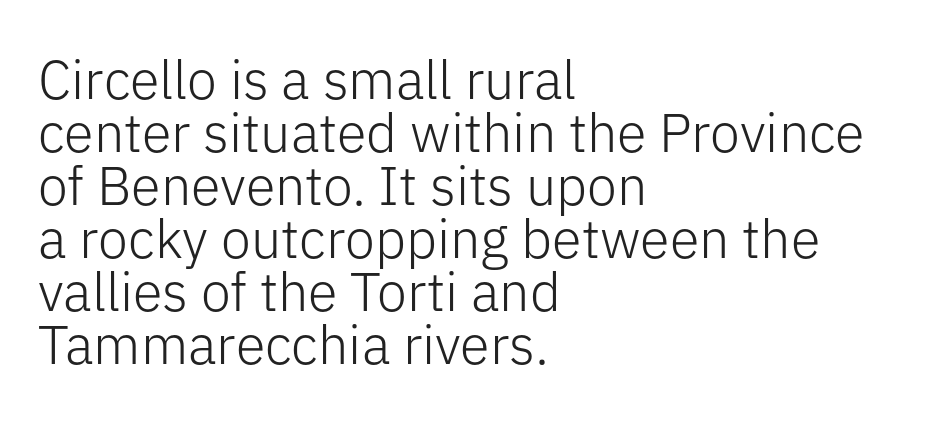
The image shows 54 px light sans-serif type, upright; set left-aligned, tight line spacing (0.98x), normal letter spacing, not underlined; low stroke contrast and a medium x-height.
